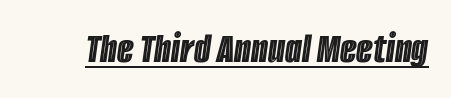
{"italic": "yes", "lean": "right", "slant_degrees": 8, "width": "condensed", "x_height": "large", "monospaced": "no", "underline": "yes", "letter_spacing": "normal", "letter_spacing_em": 0.0, "glyph_px": 43}
